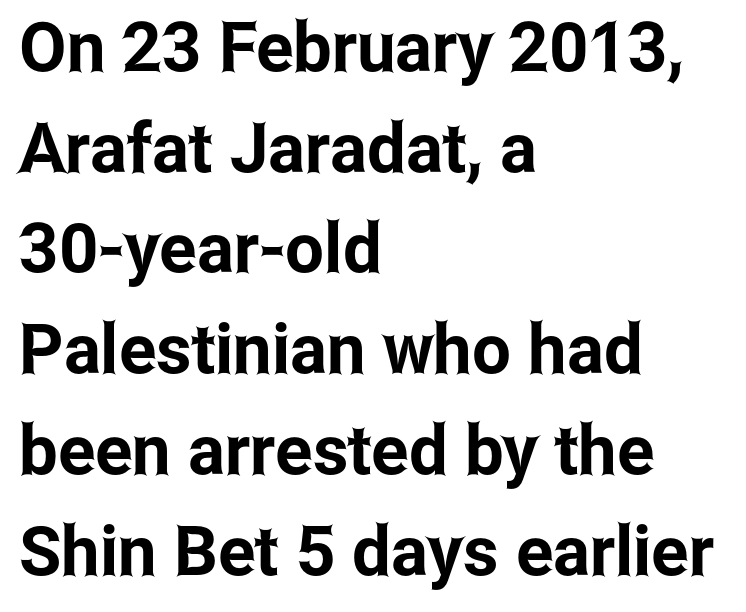
Do the characters align in a grid? No, the font is proportional. This sample uses a sans-serif face. Quick note: underline off. A student would call this left alignment; a typographer would say flush left, rag right. Spacing between characters is what you'd get straight out of the box. Regarding leading, the lines here are spaced in the standard way.
